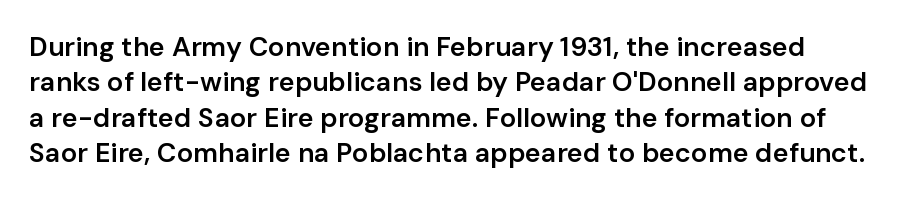
The image shows 27 px text type, upright; set normal line spacing (1.31x), normal letter spacing, not underlined.
